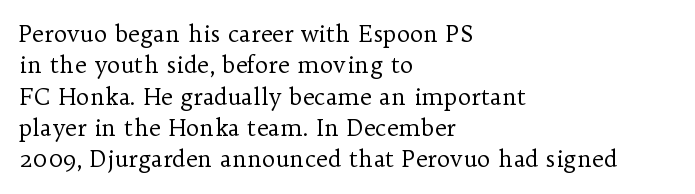
One glance says typical: line gaps are just what's usual. What stands out about the letter spacing? Nothing — it is the standard amount. This reads as an unemphasized weight, regular at the heaviest. The text block is weighted toward the left margin, trailing off unevenly rightward. Descender tails drop into unmarked territory. The specimen reads as upright at a glance.
